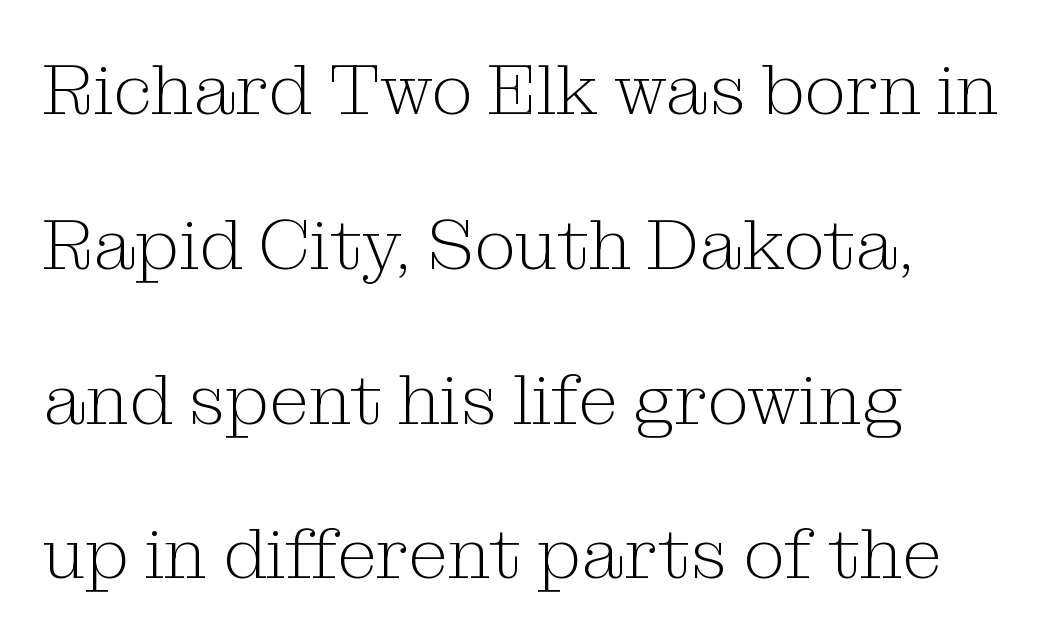
Counters stay open thanks to moderate or lighter strokes. The specimen reads as upright at a glance. The space beneath each line is pristine and unruled. The lines are spread far apart with generous leading. Spacing verdict: proportional, widths tailored to each character.
